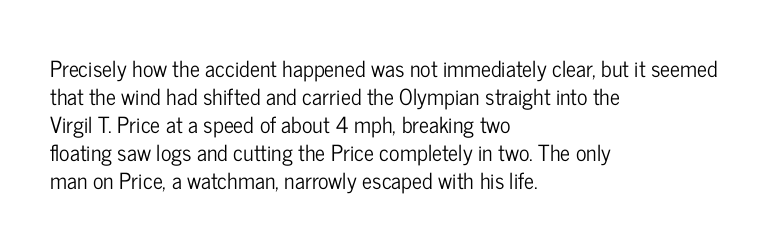
In terms of leading, this rendering sits right in the middle. Do the letters lean? They stand straight. These lines stack with their left ends in a neat column. The zone under the glyphs is completely vacant. The letters sit at their default tracking, neither squeezed nor spread.
